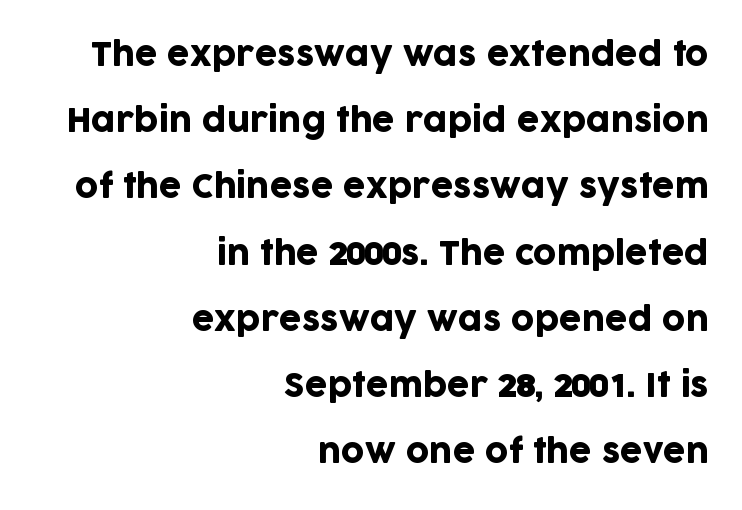
The image shows 32 px sans-serif type, upright; set right-aligned, loose line spacing (2.07x), normal letter spacing, not underlined; low stroke contrast and a large x-height.
